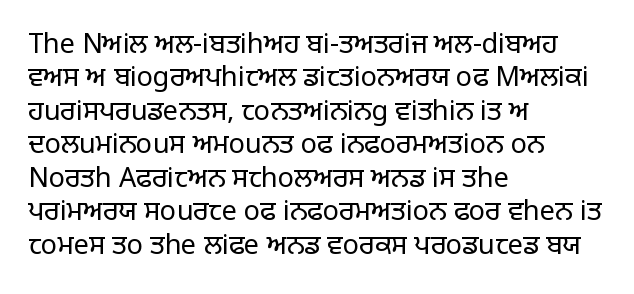
No letter is thick-stroked: the sample isn't bold. This rendering leaves character spacing at its baseline value. A bare baseline throughout the passage. Line beginnings align vertically; line endings do not. This sample uses an upright cut, with every glyph sitting square on the baseline.
